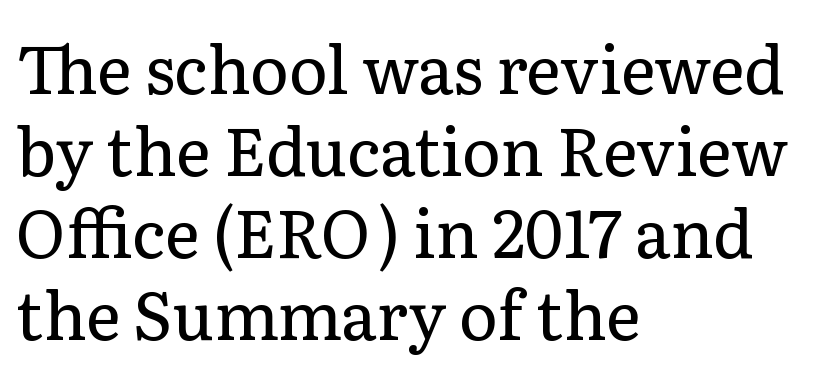
{"serif": "yes", "italic": "no", "bold": "no", "weight": "regular", "width": "normal", "stroke_contrast": "low", "x_height": "medium", "monospaced": "no", "underline": "no", "align": "left", "line_spacing_ratio": 1.24, "letter_spacing": "normal", "letter_spacing_em": 0.0, "glyph_px": 66}
